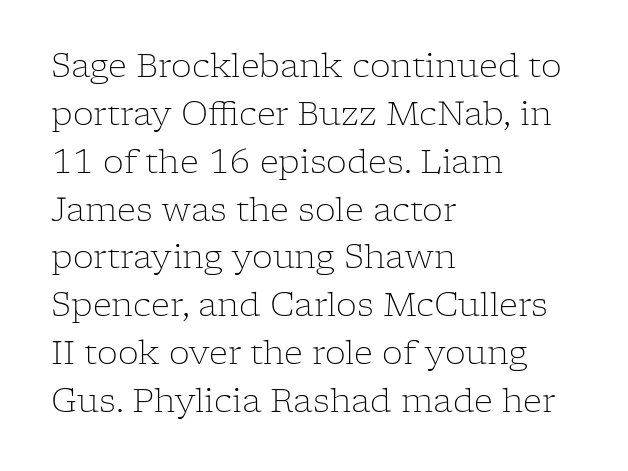
The image shows 33 px light serif type, upright; set left-aligned, normal line spacing (1.45x), normal letter spacing, not underlined; low stroke contrast and a medium x-height.
